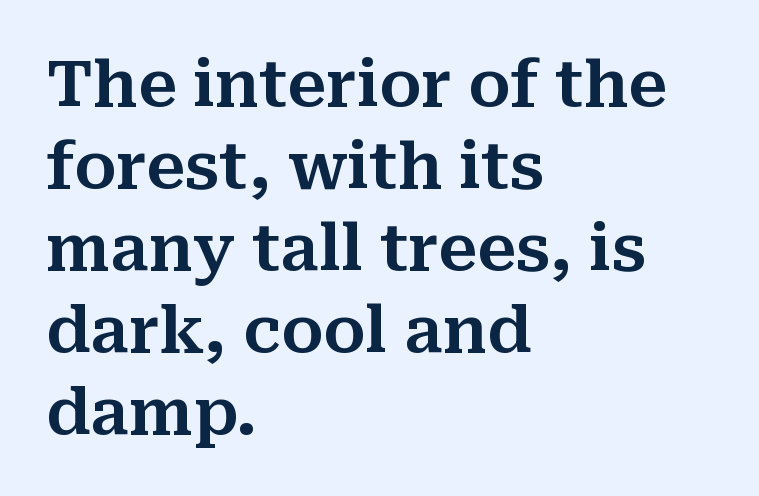
{"serif": "yes", "italic": "no", "width": "normal", "stroke_contrast": "medium", "x_height": "medium", "monospaced": "no", "underline": "no", "align": "left", "line_spacing": "normal", "line_spacing_ratio": 1.28, "letter_spacing": "normal", "letter_spacing_em": 0.0, "glyph_px": 64}
